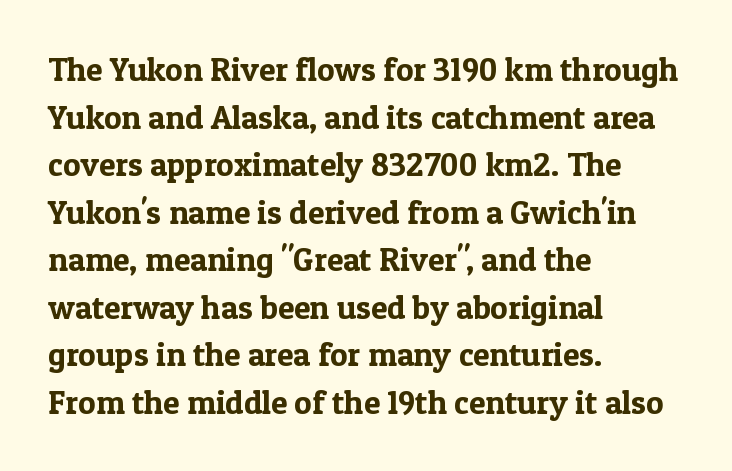
{"serif": "yes", "italic": "no", "width": "normal", "x_height": "medium", "monospaced": "no", "underline": "no", "align": "left", "line_spacing": "normal", "line_spacing_ratio": 1.44, "letter_spacing": "normal", "letter_spacing_em": 0.0, "glyph_px": 33}
